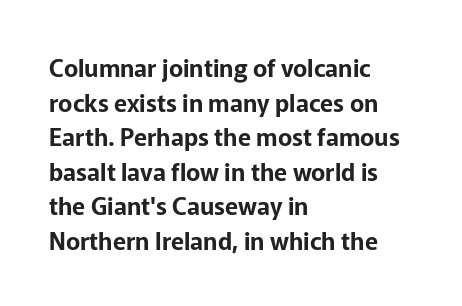
The compositor pushed each line to the left boundary. Compared with typical paragraphs, the rows here are spaced about the same. Here the glyphs are tracked normally, forming tight word shapes. Check the space under the baseline: it is left empty. You can tell it's not italic because the verticals are truly vertical.
